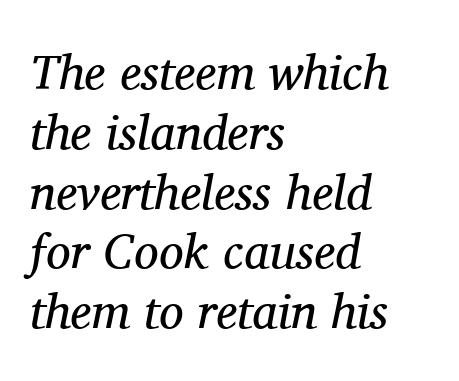
The image shows 49 px regular-weight serif type, italic (leaning right); set left-aligned, line spacing 1.22x, normal letter spacing, not underlined; medium stroke contrast and a medium x-height.
